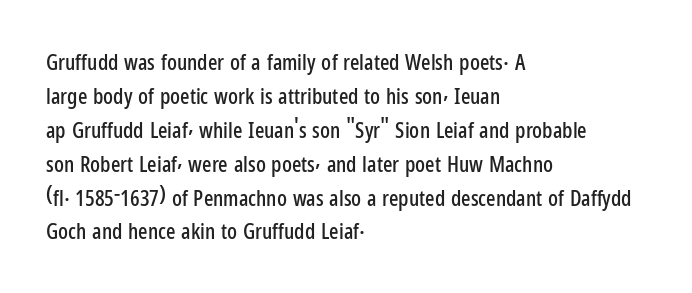
{"italic": "no", "underline": "no", "align": "left", "line_spacing": "normal", "line_spacing_ratio": 1.54, "letter_spacing": "normal", "letter_spacing_em": 0.0, "glyph_px": 22}
